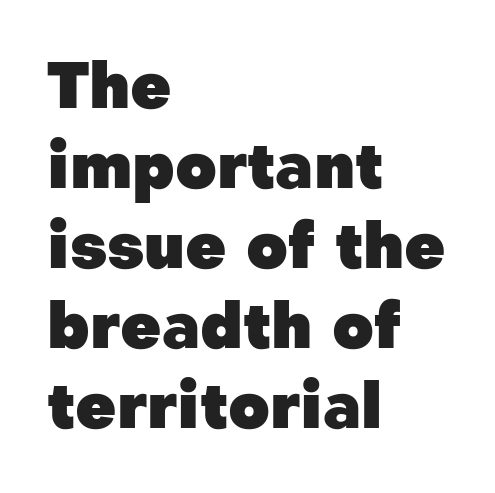
Glyph-to-glyph distance matches everyday printed text. The block of text has a typical density, with ordinary space between rows. Think of a printed novel: that variable character pitch is what you see here. The compositor pushed each line to the left boundary.
